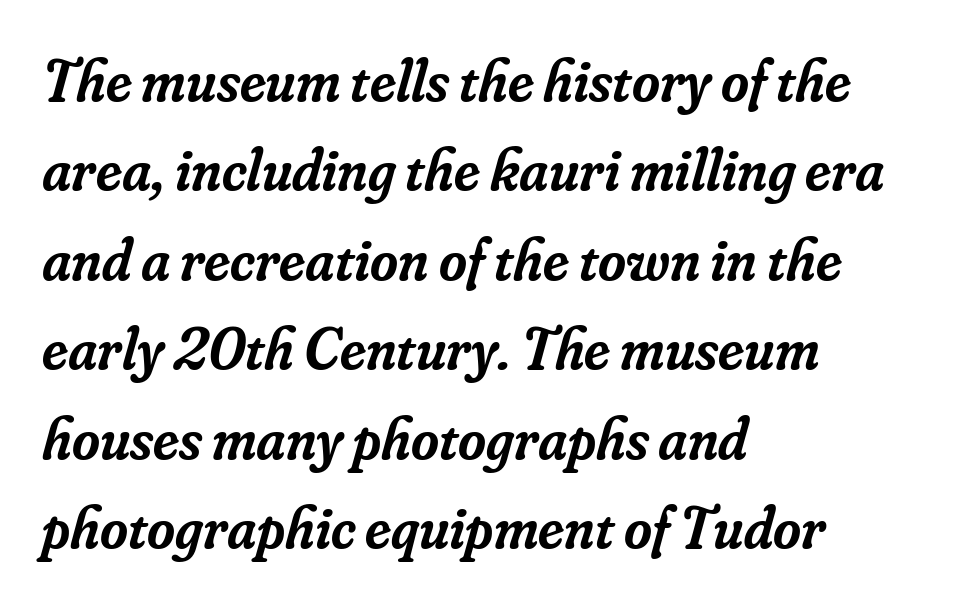
The rendering uses natural spacing where letterforms have individual widths. What's the leading like? Ordinary, nothing unusual. Regarding serifs, this sample has them. These words are printed semibold, heavier than regular yet not bold. Words float on clear page, feet unadorned.
